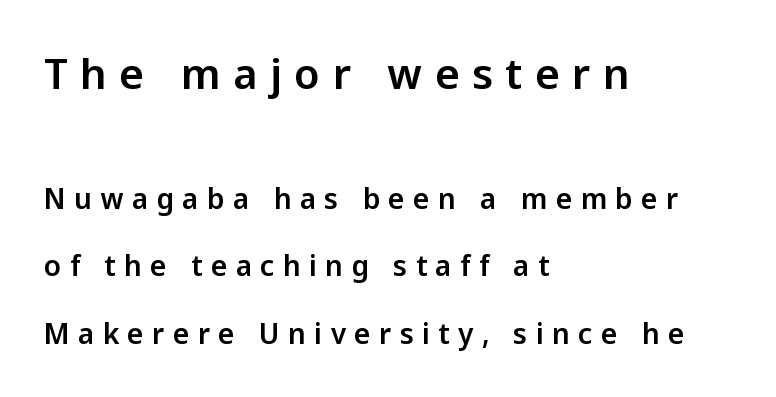
Is this a sans? Yes — the strokes have no serifs. This sample is left-justified, so line endings fall wherever the words run out. Leading: increased. These lines were composed using upright roman letters. Tracking here is generous; glyphs stand well apart from one another. Character widths vary here, with narrow letters taking less room than wide ones.
